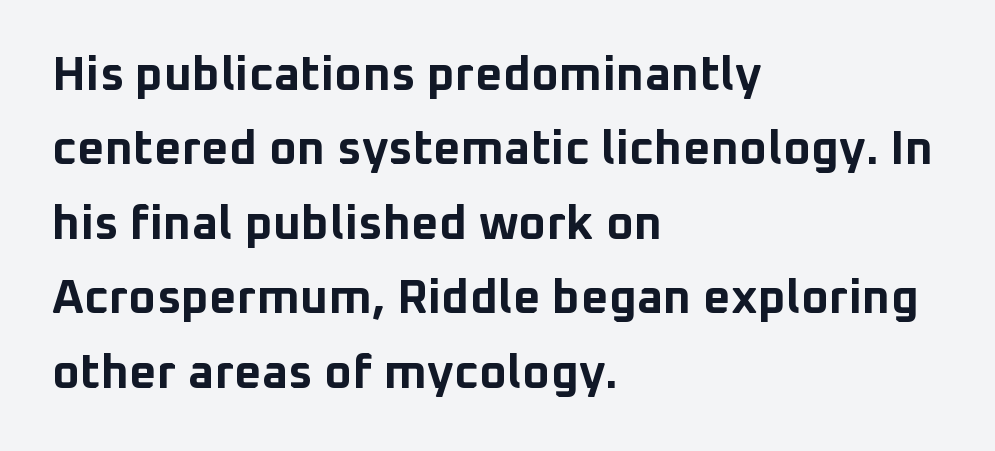
Q: Is the text bold? A: Yes.
Q: Is the text italic (slanted)? A: No, it is upright.
Q: Is the typeface a serif or a sans-serif typeface? A: Sans-serif.
Q: Is the text underlined? A: No.
Q: How is the paragraph aligned? A: Left-aligned.
Q: Is the spacing between letters normal or unusually wide? A: Normal.
Q: Is the spacing between lines tight, normal or loose? A: Normal.
Q: Width (condensed, normal, or wide)? A: Normal.
Q: Stroke contrast? A: Low.
Q: x-height? A: Medium.
Q: Monospaced? A: No.
